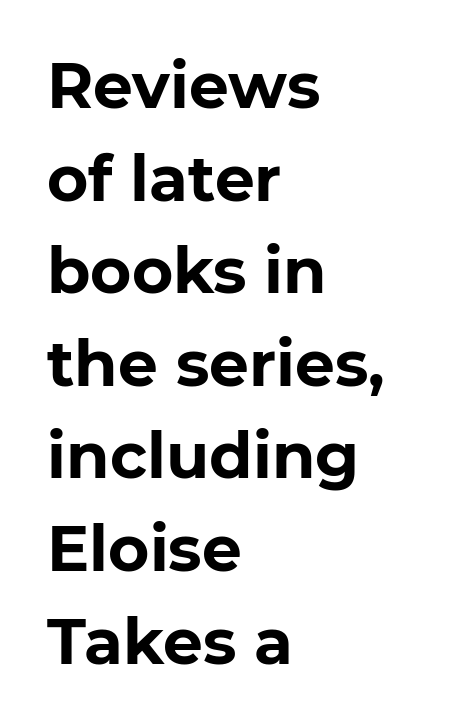
{"serif": "no", "italic": "no", "bold": "yes", "weight": "bold", "width": "normal", "stroke_contrast": "low", "x_height": "medium", "monospaced": "no", "underline": "no", "align": "left", "line_spacing": "normal", "line_spacing_ratio": 1.47, "letter_spacing": "normal", "letter_spacing_em": 0.0, "glyph_px": 63}
